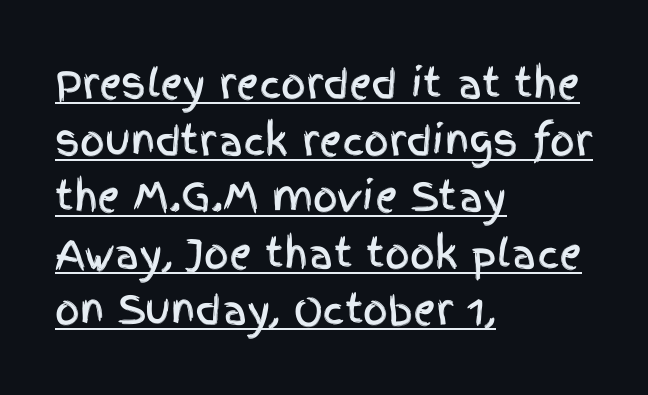
Compared with typical paragraphs, the rows here are spaced about the same. Think of a printed novel: that variable character pitch is what you see here. Letter spacing: default. These lines are composed in type without serifs.
